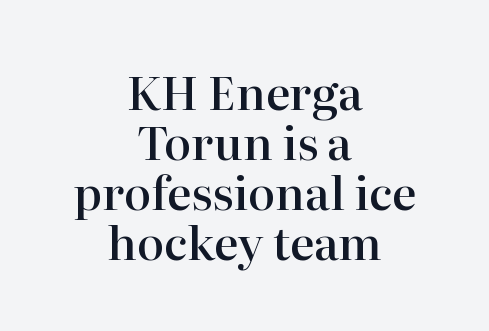
{"serif": "yes", "italic": "no", "bold": "semi", "weight": "semibold", "width": "normal", "stroke_contrast": "high", "x_height": "medium", "monospaced": "no", "underline": "no", "align": "center", "line_spacing": "tight", "line_spacing_ratio": 1.09, "letter_spacing": "normal", "letter_spacing_em": 0.0, "glyph_px": 46}
